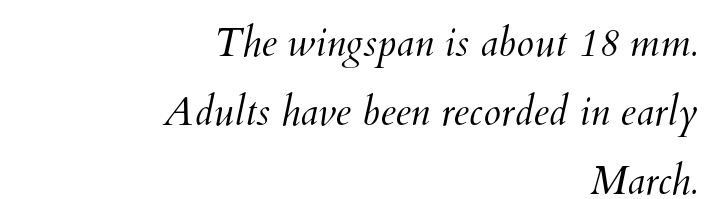
Each letter keeps its own natural width here, so spacing adapts to shape. Clear beneath every line of the passage. Each word holds together tightly as a unit, with standard inter-letter gaps. Horizontally, the lines are justified to the trailing edge only. Nothing heavy about these letters — not bold at all.
